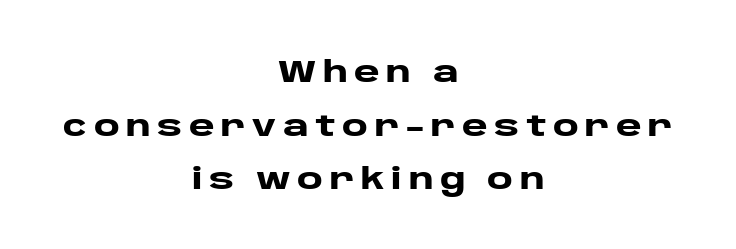
Q: Is the text bold? A: Yes.
Q: Is the text italic (slanted)? A: No, it is upright.
Q: Is the typeface a serif or a sans-serif typeface? A: Sans-serif.
Q: Is the text underlined? A: No.
Q: How is the paragraph aligned? A: Centered.
Q: Is the spacing between letters normal or unusually wide? A: Unusually wide.
Q: Width (condensed, normal, or wide)? A: Wide.
Q: Stroke contrast? A: Low.
Q: x-height? A: Large.
Q: Monospaced? A: No.
